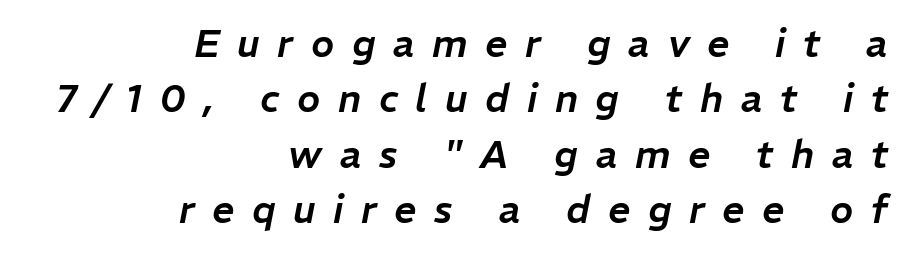
{"italic": "yes", "lean": "right", "slant_degrees": 11, "width": "normal", "stroke_contrast": "low", "x_height": "medium", "monospaced": "no", "underline": "no", "align": "right", "line_spacing": "normal", "line_spacing_ratio": 1.42, "letter_spacing": "wide", "letter_spacing_em": 0.45, "glyph_px": 39}
